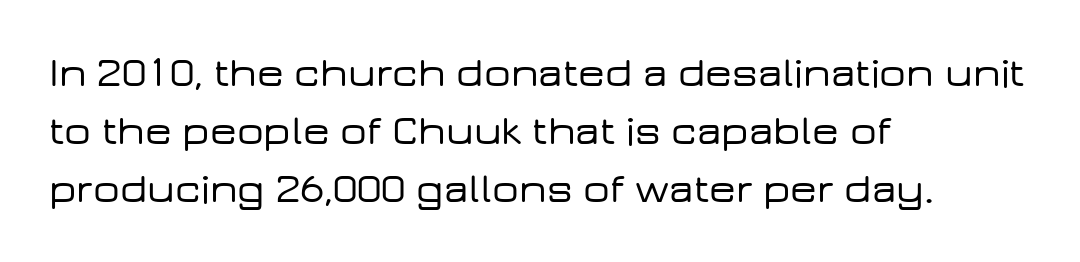
Q: Is the text italic (slanted)? A: No, it is upright.
Q: Is the typeface a serif or a sans-serif typeface? A: Sans-serif.
Q: Is the text underlined? A: No.
Q: How is the paragraph aligned? A: Left-aligned.
Q: Is the spacing between letters normal or unusually wide? A: Normal.
Q: Is the spacing between lines tight, normal or loose? A: Normal.
Q: Width (condensed, normal, or wide)? A: Wide.
Q: Stroke contrast? A: Low.
Q: x-height? A: Medium.
Q: Monospaced? A: No.
